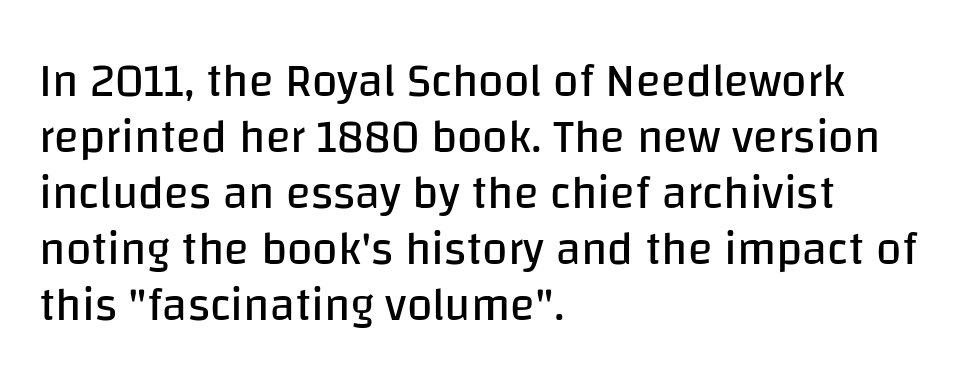
{"serif": "no", "italic": "no", "bold": "no", "weight": "regular", "width": "normal", "stroke_contrast": "low", "x_height": "large", "monospaced": "no", "underline": "no", "align": "left", "line_spacing_ratio": 1.22, "letter_spacing": "normal", "letter_spacing_em": 0.0, "glyph_px": 46}
